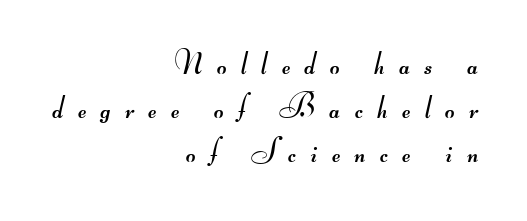
Q: Is the text bold? A: No.
Q: Is the typeface a serif or a sans-serif typeface? A: Sans-serif.
Q: Is the text underlined? A: No.
Q: How is the paragraph aligned? A: Right-aligned.
Q: Is the spacing between letters normal or unusually wide? A: Unusually wide.
Q: Is the spacing between lines tight, normal or loose? A: Normal.
Q: Width (condensed, normal, or wide)? A: Wide.
Q: Stroke contrast? A: Medium.
Q: Monospaced? A: No.
